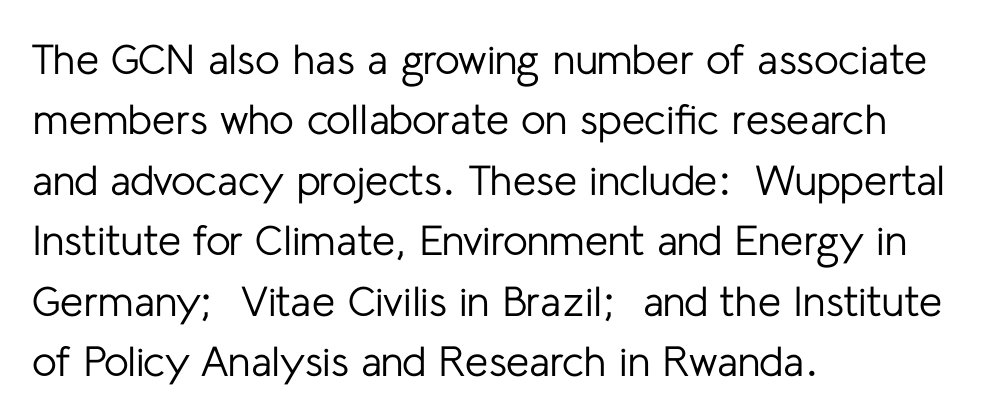
The image shows 42 px regular-weight sans-serif type, upright; set left-aligned, normal line spacing (1.44x), normal letter spacing, not underlined; low stroke contrast and a medium x-height.
